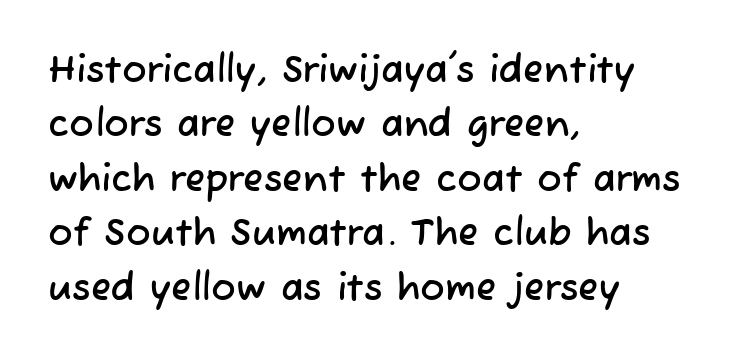
The rendering keeps characters at their native spacing. Check the space under the baseline: it is left empty. Typographically, this falls in the sans-serif category. Is the block centered? No — it sits flush against the left margin. Think of a printed novel: that variable character pitch is what you see here.
